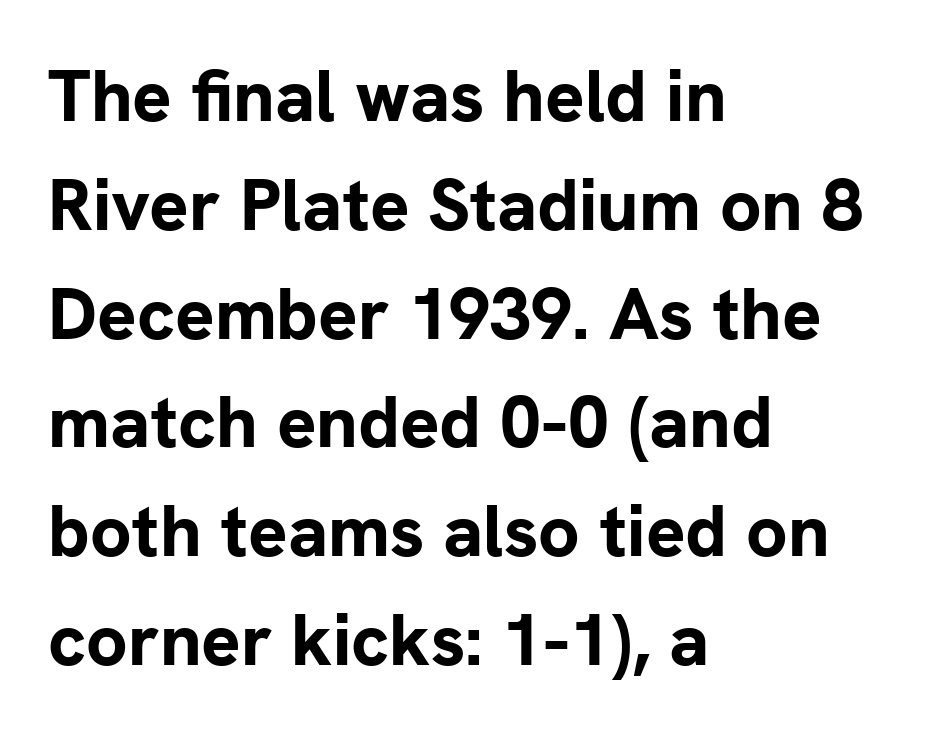
{"serif": "no", "italic": "no", "bold": "yes", "weight": "bold", "width": "normal", "stroke_contrast": "low", "x_height": "medium", "monospaced": "no", "underline": "no", "align": "left", "line_spacing": "normal", "line_spacing_ratio": 1.49, "letter_spacing": "normal", "letter_spacing_em": 0.0, "glyph_px": 73}
